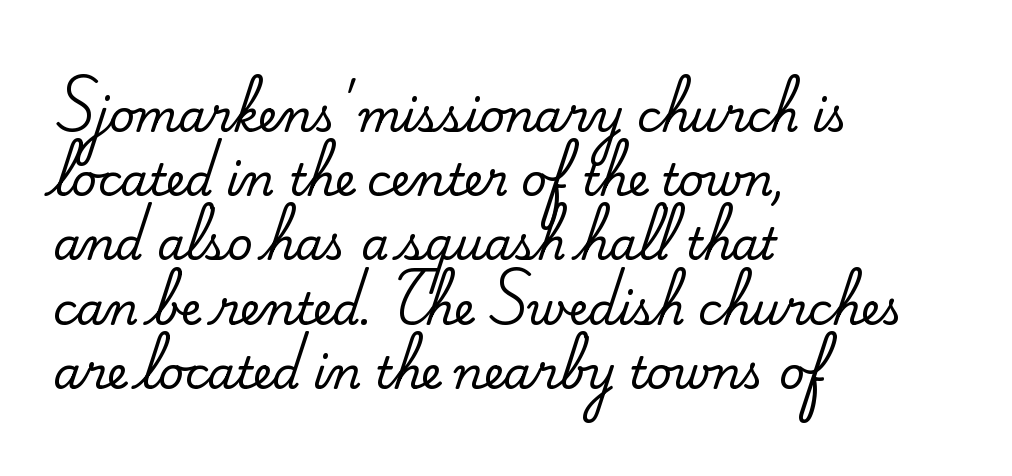
{"serif": "yes", "width": "normal", "stroke_contrast": "medium", "x_height": "small", "monospaced": "no", "underline": "no", "align": "left", "line_spacing": "normal", "line_spacing_ratio": 1.46, "letter_spacing": "normal", "letter_spacing_em": 0.0, "glyph_px": 44}
